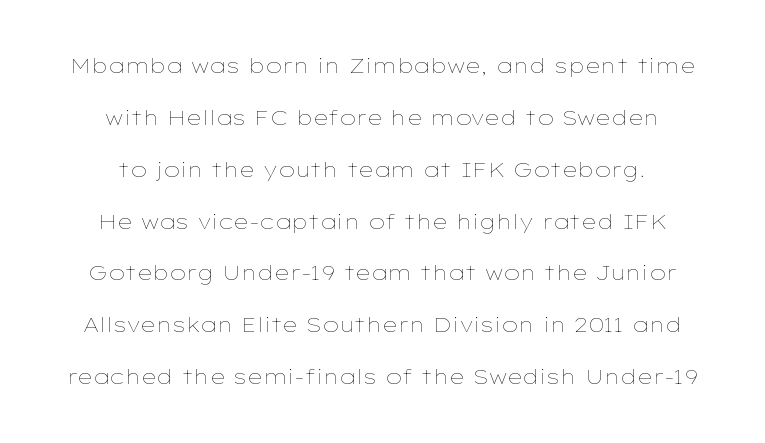
The image shows 21 px text type, upright; set centered, loose line spacing (2.47x), normal letter spacing, not underlined.
